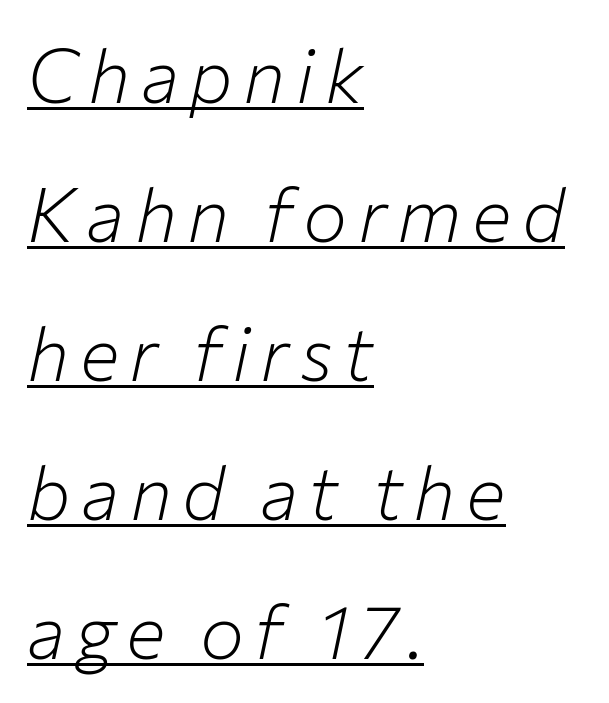
The rendering uses the underline text-decoration. Note the varied advance widths — an 'i' is clearly narrower than an 'm'. Ink coverage per letter is moderate at most. Visually the block forms a straight wall on the left and a jagged coastline on the right. The letters are slanted; this is an italic face.
